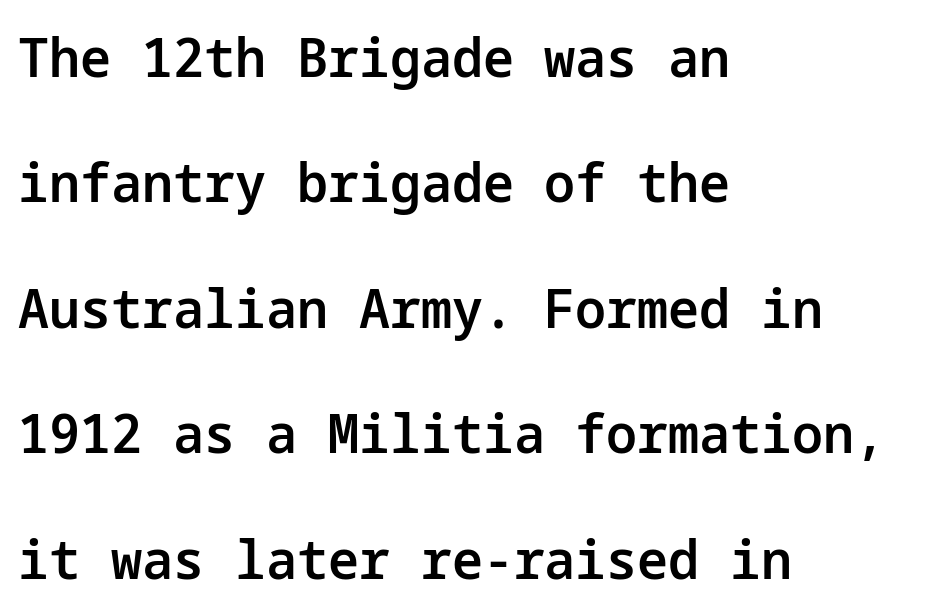
Q: Is the text bold? A: Semi-bold.
Q: Is the text italic (slanted)? A: No, it is upright.
Q: Is the typeface a serif or a sans-serif typeface? A: Sans-serif.
Q: Is the text underlined? A: No.
Q: How is the paragraph aligned? A: Left-aligned.
Q: Is the spacing between letters normal or unusually wide? A: Normal.
Q: Is the spacing between lines tight, normal or loose? A: Loose.
Q: Width (condensed, normal, or wide)? A: Normal.
Q: Stroke contrast? A: Low.
Q: x-height? A: Medium.
